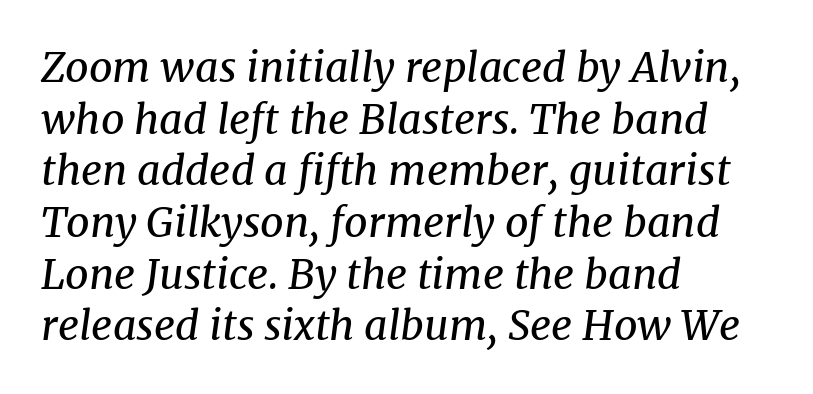
{"serif": "yes", "italic": "yes", "lean": "right", "slant_degrees": 8, "bold": "no", "weight": "regular", "width": "normal", "stroke_contrast": "medium", "x_height": "medium", "monospaced": "no", "underline": "no", "align": "left", "line_spacing": "normal", "line_spacing_ratio": 1.26, "letter_spacing": "normal", "letter_spacing_em": 0.0, "glyph_px": 41}
